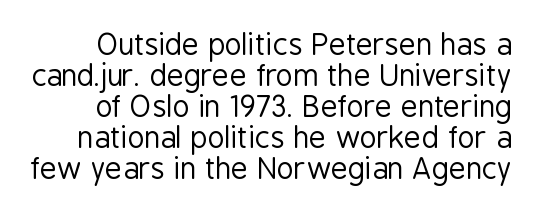
Q: Is the text bold? A: No.
Q: Is the text italic (slanted)? A: No, it is upright.
Q: Is the typeface a serif or a sans-serif typeface? A: Sans-serif.
Q: Is the text underlined? A: No.
Q: Is the spacing between letters normal or unusually wide? A: Normal.
Q: Is the spacing between lines tight, normal or loose? A: Tight.
Q: Width (condensed, normal, or wide)? A: Condensed.
Q: Stroke contrast? A: Low.
Q: x-height? A: Medium.
Q: Monospaced? A: No.
